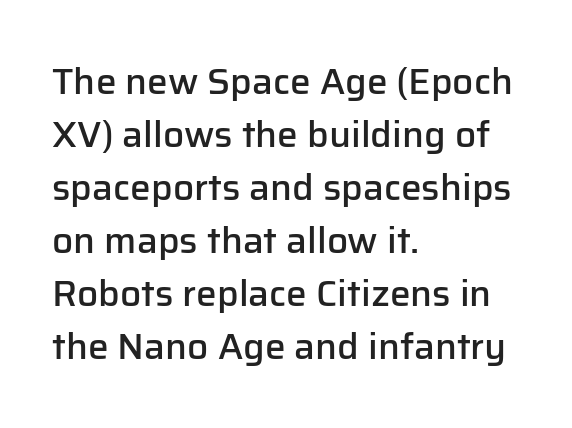
The designer went with a sans here, leaving each stem footless. The face used here is proportionally spaced, like ordinary book or web type. Does the weight exceed regular? Yes, but only to semibold. Does the lettering tilt? It doesn't — this is upright. The space directly below the letters is spotless. The lines sit at an ordinary, default distance from one another.
